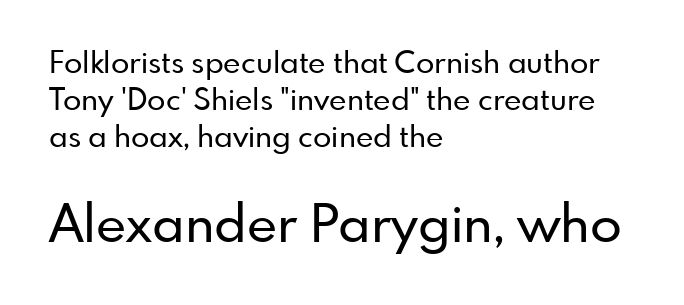
The face used here appears at its bigger size in the lower chunk. Reading down the block, your eye returns to a fixed left position each line. The font family rendered here belongs to the sans-serif group. These lines are rendered in a variable-pitch font. Look at the tracking — it's just the regular setting, nothing added. This is the regular roman posture of the typeface.
